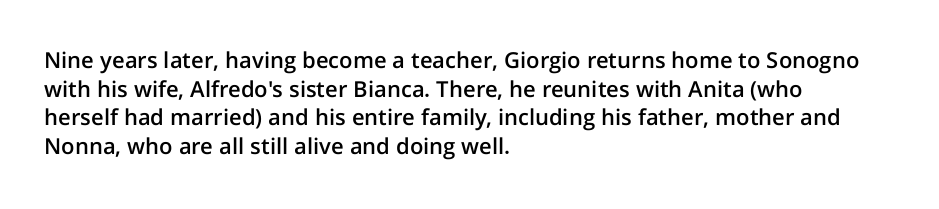
{"italic": "no", "bold": "semi", "underline": "no", "align": "left", "line_spacing": "normal", "line_spacing_ratio": 1.3, "letter_spacing": "normal", "letter_spacing_em": 0.0, "glyph_px": 22}
